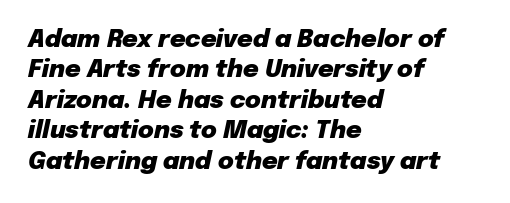
The image shows 24 px bold type, italic (leaning right); set left-aligned, normal line spacing (1.27x), normal letter spacing, not underlined.
